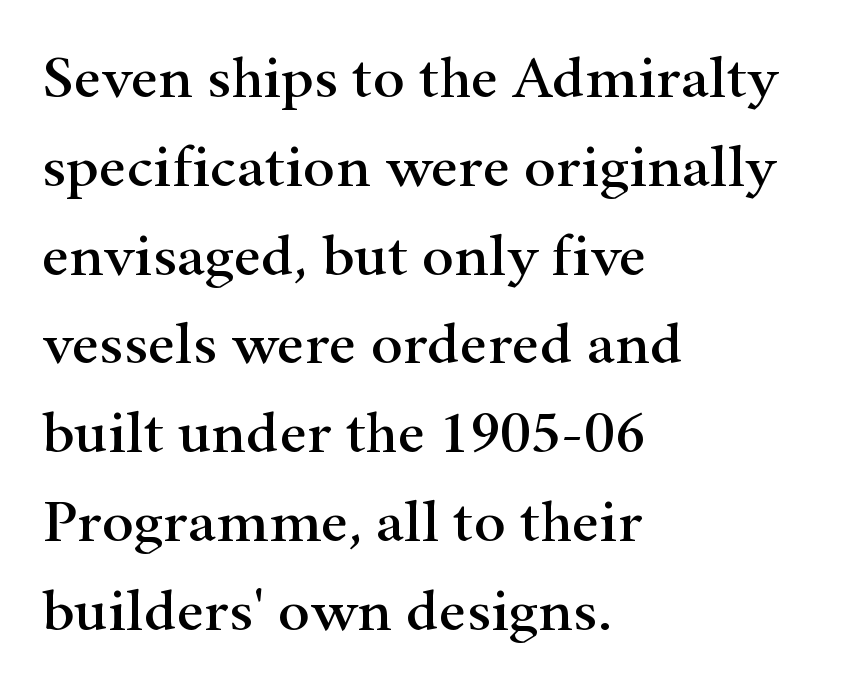
{"serif": "yes", "italic": "no", "width": "wide", "stroke_contrast": "high", "x_height": "small", "monospaced": "no", "underline": "no", "align": "left", "line_spacing": "normal", "line_spacing_ratio": 1.48, "letter_spacing": "normal", "letter_spacing_em": 0.0, "glyph_px": 60}
